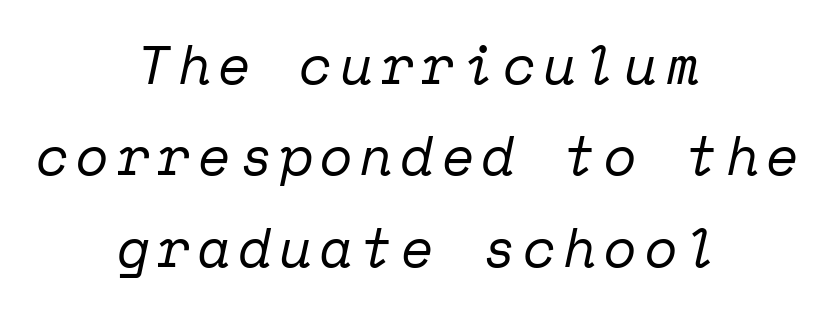
Q: Is the text bold? A: No.
Q: Is the text italic (slanted)? A: Yes, it leans right by about 12 degrees.
Q: Is the typeface a serif or a sans-serif typeface? A: Serif.
Q: Is the text underlined? A: No.
Q: How is the paragraph aligned? A: Centered.
Q: Is the spacing between lines tight, normal or loose? A: Normal.
Q: Width (condensed, normal, or wide)? A: Normal.
Q: Stroke contrast? A: Low.
Q: x-height? A: Medium.
Q: Monospaced? A: Yes.
